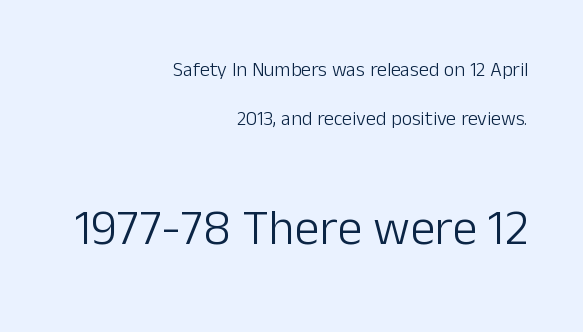
Q: Is the text bold? A: No.
Q: Is the text italic (slanted)? A: No, it is upright.
Q: Is the typeface a serif or a sans-serif typeface? A: Sans-serif.
Q: Is the text underlined? A: No.
Q: How is the paragraph aligned? A: Right-aligned.
Q: Is the spacing between letters normal or unusually wide? A: Normal.
Q: Is the spacing between lines tight, normal or loose? A: Loose.
Q: Which block of text is set in a larger size, the first (top) or the second (bottom)? A: The second (bottom) one.
Q: Width (condensed, normal, or wide)? A: Normal.
Q: Stroke contrast? A: Low.
Q: x-height? A: Medium.
Q: Monospaced? A: No.
